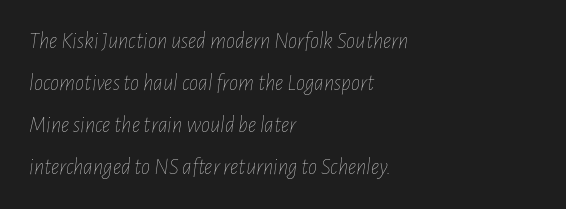
Q: Is the text bold? A: No.
Q: Is the text italic (slanted)? A: Yes, it leans right by about 7 degrees.
Q: Is the text underlined? A: No.
Q: How is the paragraph aligned? A: Left-aligned.
Q: Is the spacing between letters normal or unusually wide? A: Normal.
